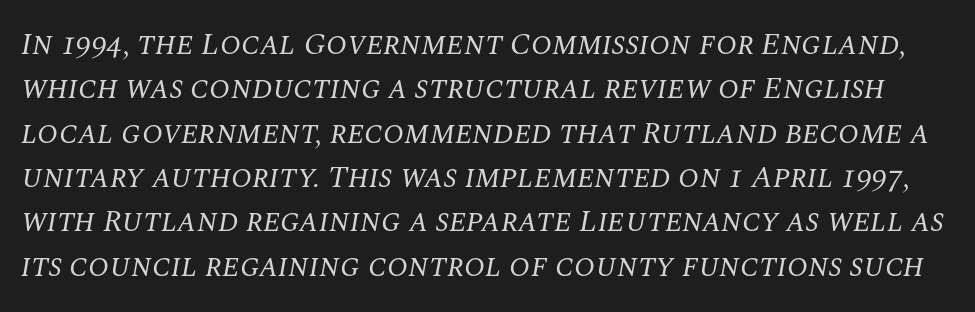
{"serif": "yes", "italic": "yes", "lean": "right", "slant_degrees": 10, "bold": "no", "weight": "regular", "width": "normal", "stroke_contrast": "medium", "x_height": "large", "monospaced": "no", "underline": "no", "line_spacing": "normal", "line_spacing_ratio": 1.43, "letter_spacing": "normal", "letter_spacing_em": 0.0, "glyph_px": 31}
